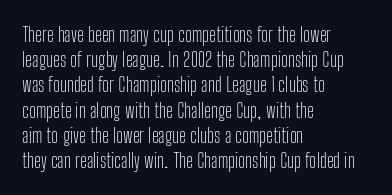
Q: Is the text bold? A: No.
Q: Is the text italic (slanted)? A: No, it is upright.
Q: Is the text underlined? A: No.
Q: How is the paragraph aligned? A: Left-aligned.
Q: Is the spacing between letters normal or unusually wide? A: Normal.
Q: Is the spacing between lines tight, normal or loose? A: Normal.
